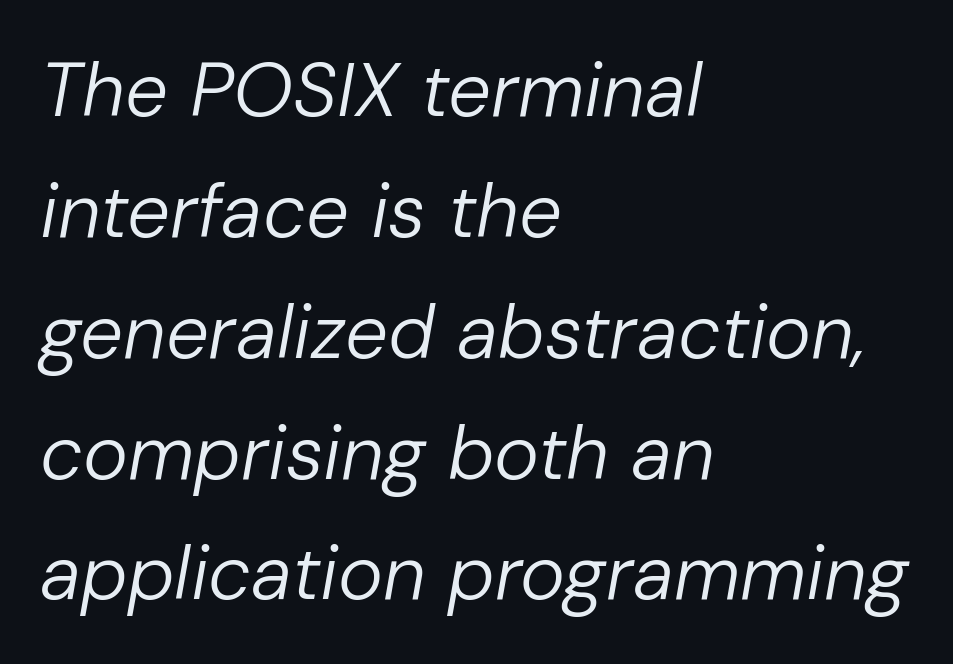
{"italic": "yes", "lean": "right", "slant_degrees": 10, "bold": "no", "weight": "regular", "width": "normal", "stroke_contrast": "low", "x_height": "medium", "monospaced": "no", "underline": "no", "align": "left", "line_spacing": "normal", "line_spacing_ratio": 1.59, "letter_spacing": "normal", "letter_spacing_em": 0.0, "glyph_px": 76}
